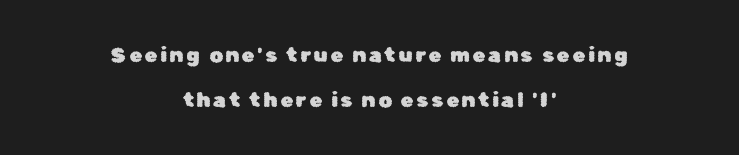
The image shows 21 px text type, upright; set centered, loose line spacing (2.13x), not underlined.
